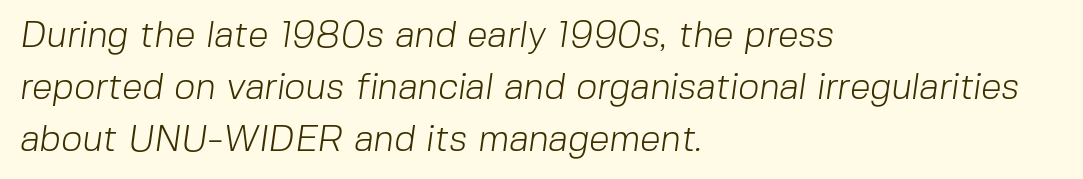
Q: Is the text bold? A: No.
Q: Is the typeface a serif or a sans-serif typeface? A: Sans-serif.
Q: Is the text underlined? A: No.
Q: How is the paragraph aligned? A: Left-aligned.
Q: Is the spacing between letters normal or unusually wide? A: Normal.
Q: Is the spacing between lines tight, normal or loose? A: Normal.
Q: Width (condensed, normal, or wide)? A: Normal.
Q: Stroke contrast? A: Low.
Q: x-height? A: Medium.
Q: Monospaced? A: No.
